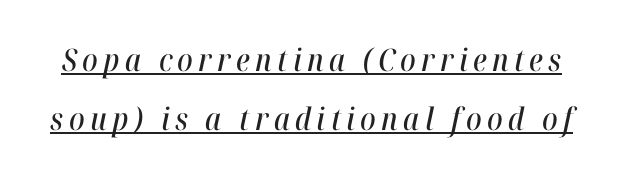
{"italic": "yes", "lean": "right", "slant_degrees": 12, "width": "condensed", "stroke_contrast": "high", "x_height": "medium", "monospaced": "no", "underline": "yes", "line_spacing": "loose", "line_spacing_ratio": 1.91, "glyph_px": 31}
